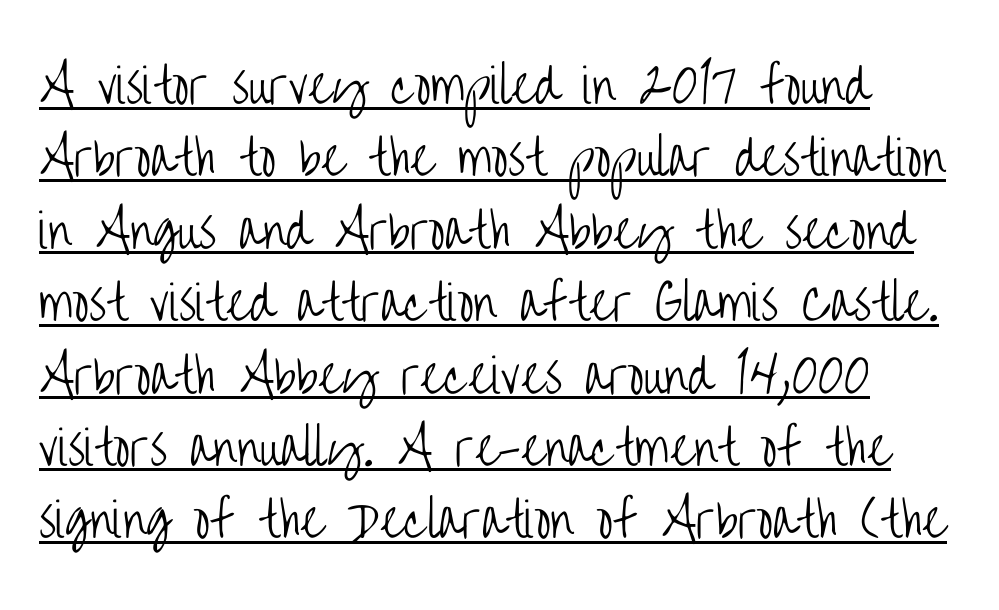
{"serif": "no", "italic": "no", "bold": "no", "weight": "light", "width": "condensed", "stroke_contrast": "low", "x_height": "large", "monospaced": "no", "underline": "yes", "line_spacing": "normal", "line_spacing_ratio": 1.54, "letter_spacing": "normal", "letter_spacing_em": 0.0, "glyph_px": 47}
